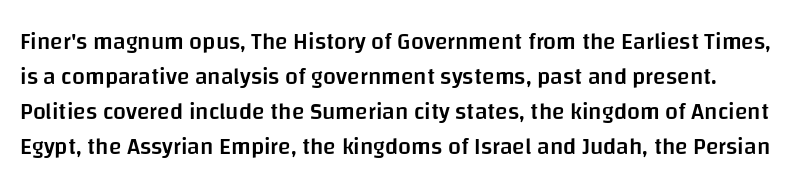
{"italic": "no", "bold": "semi", "underline": "no", "line_spacing": "normal", "line_spacing_ratio": 1.52, "letter_spacing": "normal", "letter_spacing_em": 0.0, "glyph_px": 23}
